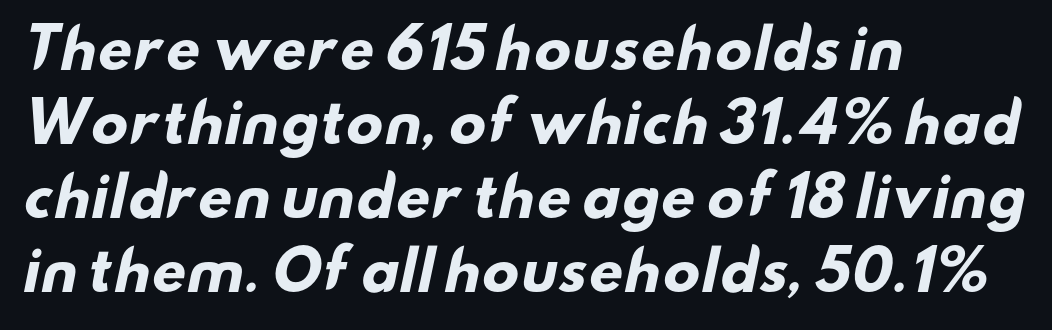
Q: Is the text bold? A: Yes.
Q: Is the typeface a serif or a sans-serif typeface? A: Sans-serif.
Q: Is the text underlined? A: No.
Q: How is the paragraph aligned? A: Left-aligned.
Q: Is the spacing between letters normal or unusually wide? A: Normal.
Q: Is the spacing between lines tight, normal or loose? A: Normal.
Q: Width (condensed, normal, or wide)? A: Wide.
Q: Stroke contrast? A: Low.
Q: x-height? A: Small.
Q: Monospaced? A: No.
